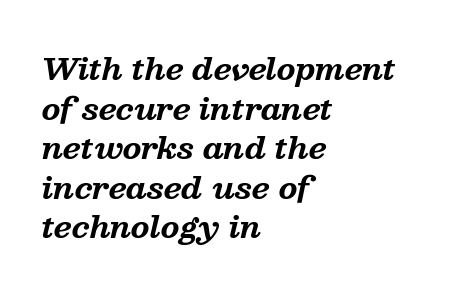
The characters look thick and weighty, a clear bold. You could not count columns in this text — the font is proportionally spaced. The type family on display is of the serif kind. The lines in this sample share a left origin and differ only in where they stop.
